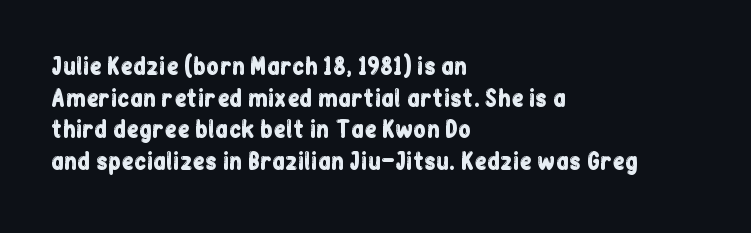
The letterforms sit shoulder to shoulder at normal distance. The paragraph has a hard left edge and a soft right edge. A clean baseline with only descenders dipping below it. No italicization has been applied; the sample stays upright.
